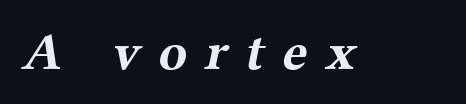
{"serif": "yes", "bold": "yes", "weight": "bold", "width": "wide", "stroke_contrast": "medium", "x_height": "medium", "monospaced": "no", "underline": "no", "letter_spacing": "wide", "letter_spacing_em": 0.34, "glyph_px": 53}
